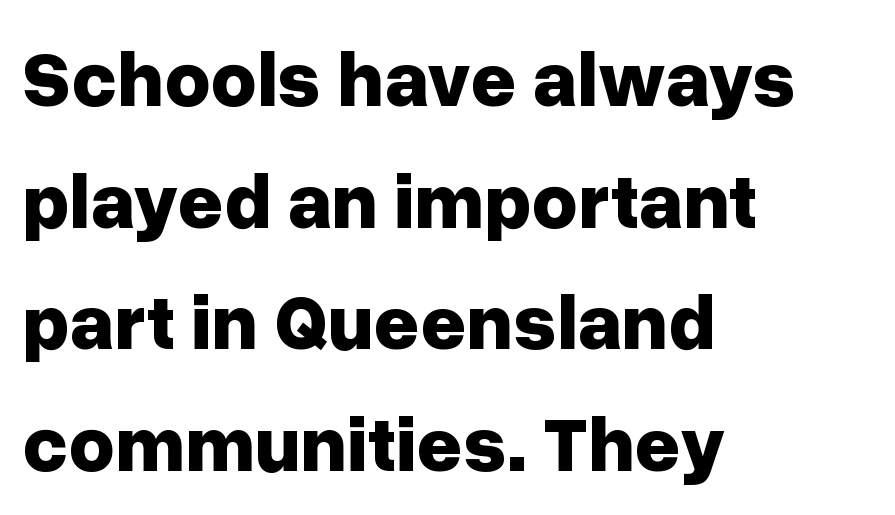
The line-height multiplier appears to be the usual default. Summary of weight: heavy, a full bold. Designer's note — italics off, roman on. The passage shown is typeset with a sans-serif family. The face used here is rendered with its standard letterfit.
